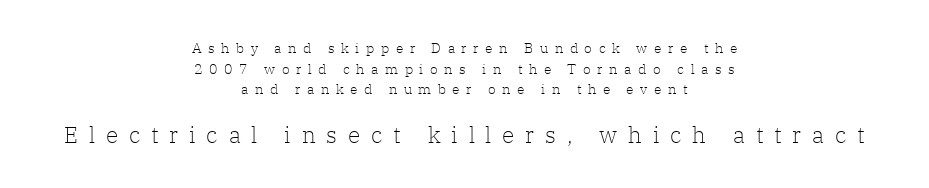
{"italic": "no", "bold": "no", "underline": "no", "align": "center", "line_spacing": "normal", "line_spacing_ratio": 1.48, "letter_spacing": "wide", "letter_spacing_em": 0.47, "larger_block": "second", "size_ratio": 1.64, "glyph_px": 23}
